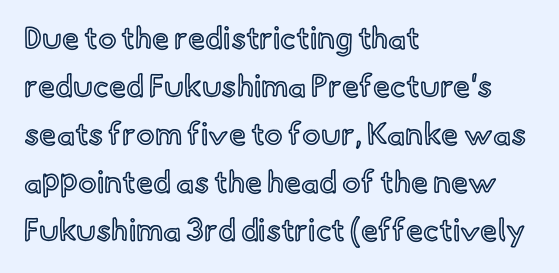
Q: Is the text italic (slanted)? A: No, it is upright.
Q: Is the text underlined? A: No.
Q: How is the paragraph aligned? A: Left-aligned.
Q: Is the spacing between letters normal or unusually wide? A: Normal.
Q: Is the spacing between lines tight, normal or loose? A: Normal.
Q: Width (condensed, normal, or wide)? A: Normal.
Q: x-height? A: Small.
Q: Monospaced? A: No.
